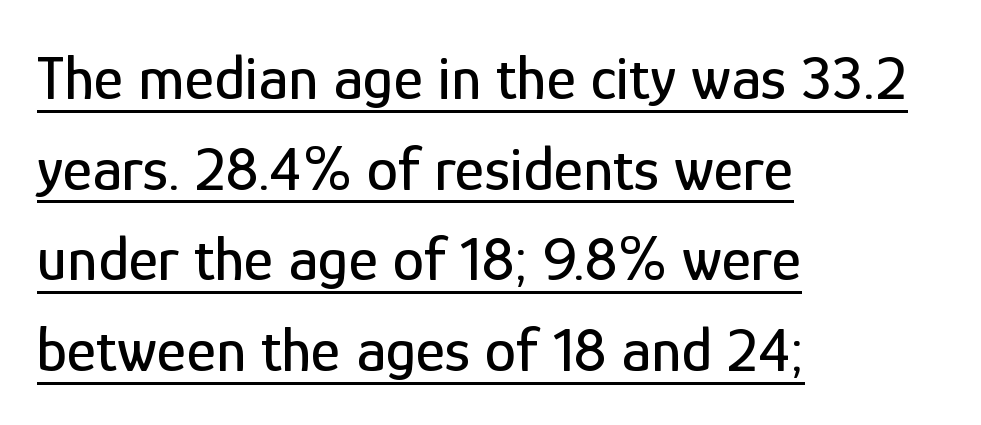
Baseline-to-baseline distance is the conventional proportion of letter height. Notice how the stems are strictly vertical — no italics here. Descenders here cross a horizontal rule under the line. I'd call this a sans setting — the letters go barefoot. Spacing verdict: proportional, widths tailored to each character. The compositor pushed each line to the left boundary.
